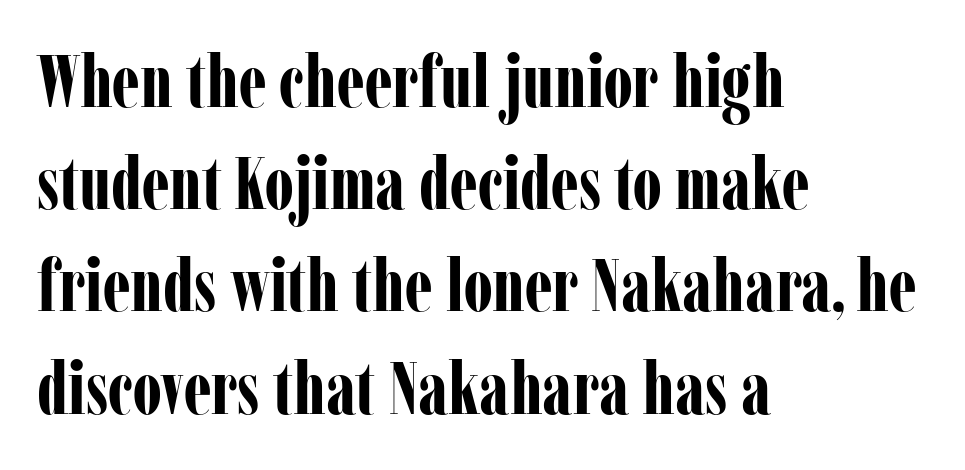
The tracking reads as untouched default to a designer's eye. The block of text has a typical density, with ordinary space between rows. The rendering anchors every line to the left-hand side. Observe the serifs anchoring each vertical stroke in this sample.
